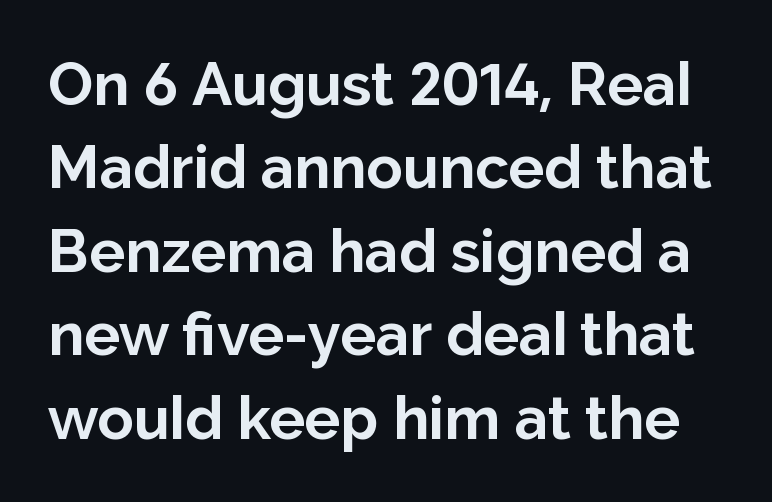
Q: Is the text bold? A: Yes.
Q: Is the text italic (slanted)? A: No, it is upright.
Q: Is the typeface a serif or a sans-serif typeface? A: Sans-serif.
Q: Is the text underlined? A: No.
Q: Is the spacing between letters normal or unusually wide? A: Normal.
Q: Is the spacing between lines tight, normal or loose? A: Normal.
Q: Width (condensed, normal, or wide)? A: Normal.
Q: Stroke contrast? A: Low.
Q: x-height? A: Medium.
Q: Monospaced? A: No.
